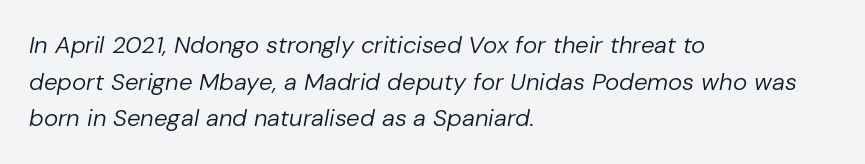
{"italic": "yes", "lean": "right", "slant_degrees": 10, "bold": "no", "underline": "no", "align": "left", "line_spacing": "normal", "line_spacing_ratio": 1.53, "letter_spacing": "normal", "letter_spacing_em": 0.0, "glyph_px": 24}
